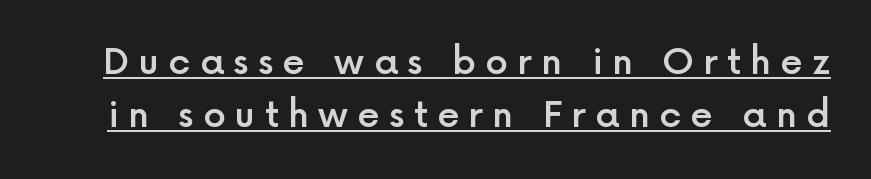
{"serif": "no", "italic": "no", "bold": "semi", "weight": "semibold", "width": "normal", "x_height": "medium", "monospaced": "no", "underline": "yes", "line_spacing": "normal", "line_spacing_ratio": 1.46, "letter_spacing": "wide", "letter_spacing_em": 0.26, "glyph_px": 36}
